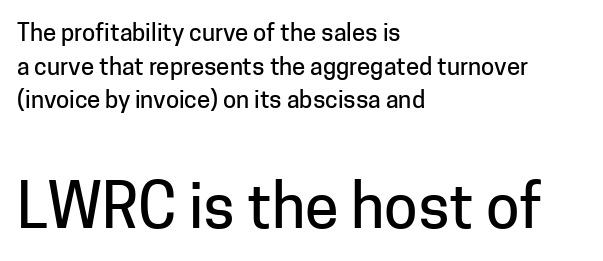
Q: Is the text italic (slanted)? A: No, it is upright.
Q: Is the typeface a serif or a sans-serif typeface? A: Sans-serif.
Q: Is the text underlined? A: No.
Q: How is the paragraph aligned? A: Left-aligned.
Q: Is the spacing between letters normal or unusually wide? A: Normal.
Q: Is the spacing between lines tight, normal or loose? A: Normal.
Q: Which block of text is set in a larger size, the first (top) or the second (bottom)? A: The second (bottom) one.
Q: Width (condensed, normal, or wide)? A: Normal.
Q: Stroke contrast? A: Low.
Q: x-height? A: Medium.
Q: Monospaced? A: No.
